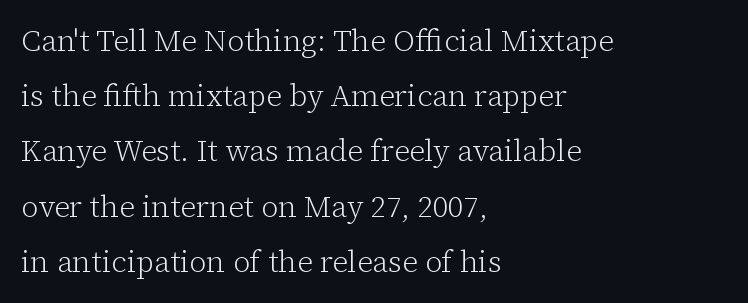
The letters look calm and open, with moderate or lighter stems. Observe the serifs anchoring each vertical stroke in this sample. These lines are rendered in a variable-pitch font. Inter-character spacing is left at the font's built-in metrics. In CSS terms this would be text-align: left.
